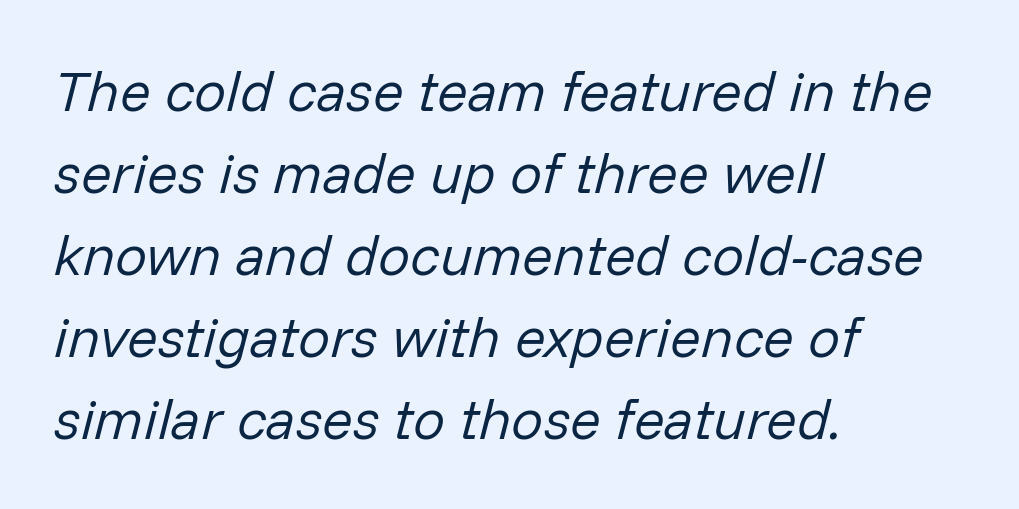
The image shows 57 px regular-weight type, italic (leaning right); set left-aligned, normal line spacing (1.44x), normal letter spacing, not underlined; low stroke contrast and a medium x-height.
